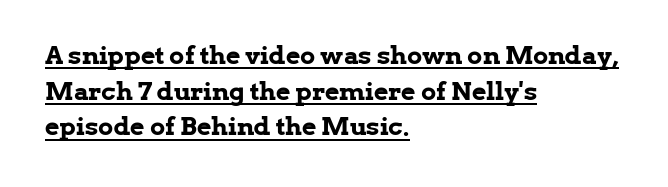
The face used here is rendered with its standard letterfit. You can tell it's not italic because the verticals are truly vertical. Normally led — the rows are evenly, conventionally spaced. The rendered words wear a rule along their underside. This is heavy type, rendered in bold. Which margin do the lines hug? The left one — the right edge is uneven.
